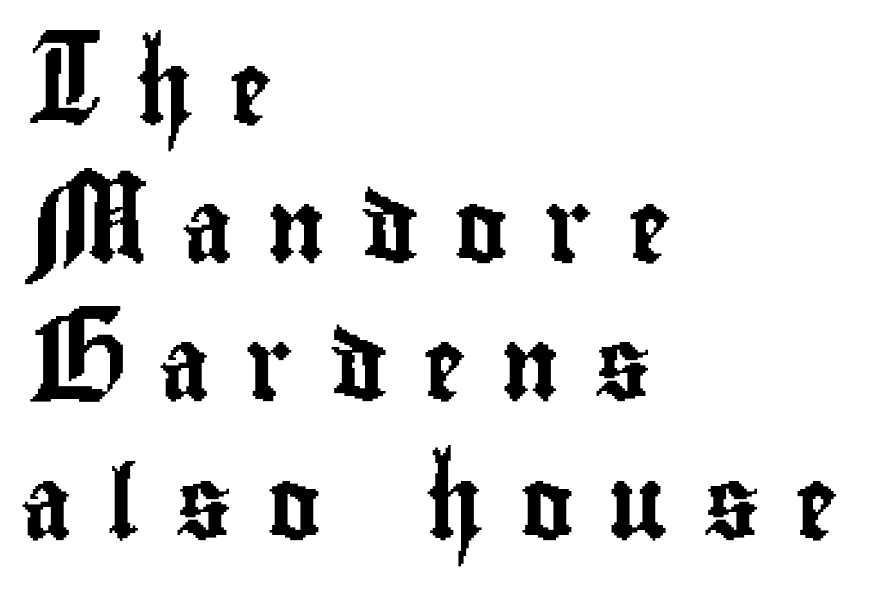
Letters rest on an invisible, unmarked baseline. The tracking jumps out immediately: characters are airy and widely separated. Think of a printed novel: that variable character pitch is what you see here. Baseline-to-baseline distance is far greater than the letter height.
